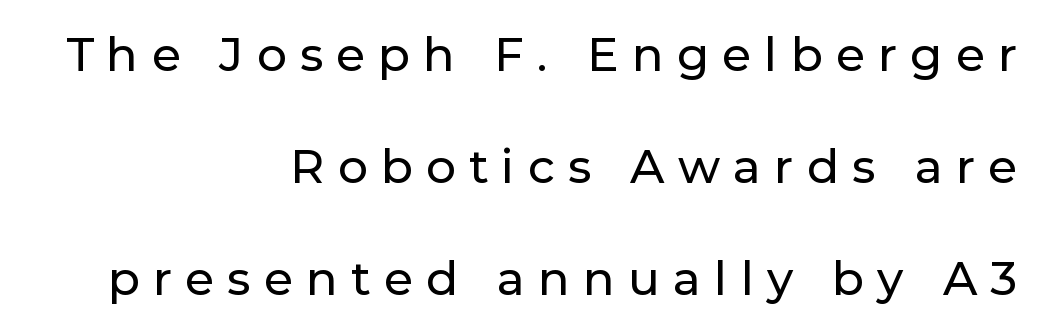
{"serif": "no", "italic": "no", "width": "normal", "stroke_contrast": "low", "x_height": "medium", "monospaced": "no", "underline": "no", "align": "right", "line_spacing": "loose", "line_spacing_ratio": 2.38, "letter_spacing": "wide", "letter_spacing_em": 0.28, "glyph_px": 47}
